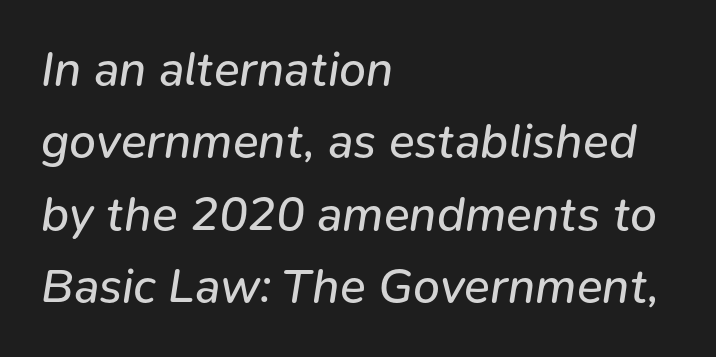
{"italic": "yes", "lean": "right", "slant_degrees": 9, "bold": "no", "weight": "regular", "width": "normal", "stroke_contrast": "low", "x_height": "medium", "monospaced": "no", "underline": "no", "align": "left", "line_spacing": "normal", "line_spacing_ratio": 1.51, "letter_spacing": "normal", "letter_spacing_em": 0.0, "glyph_px": 48}
